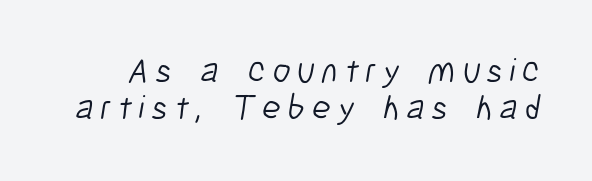
No letter is thick-stroked: the sample isn't bold. Clear beneath every line of the passage. Are there feet on the stems? There aren't — it's a sans. The line-height multiplier appears low, near solid setting. Character widths vary here, with narrow letters taking less room than wide ones.
